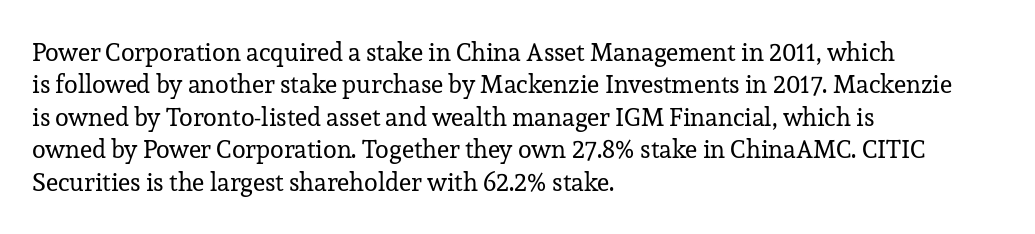
The image shows 25 px text type, upright; set left-aligned, normal line spacing (1.3x), normal letter spacing, not underlined.
